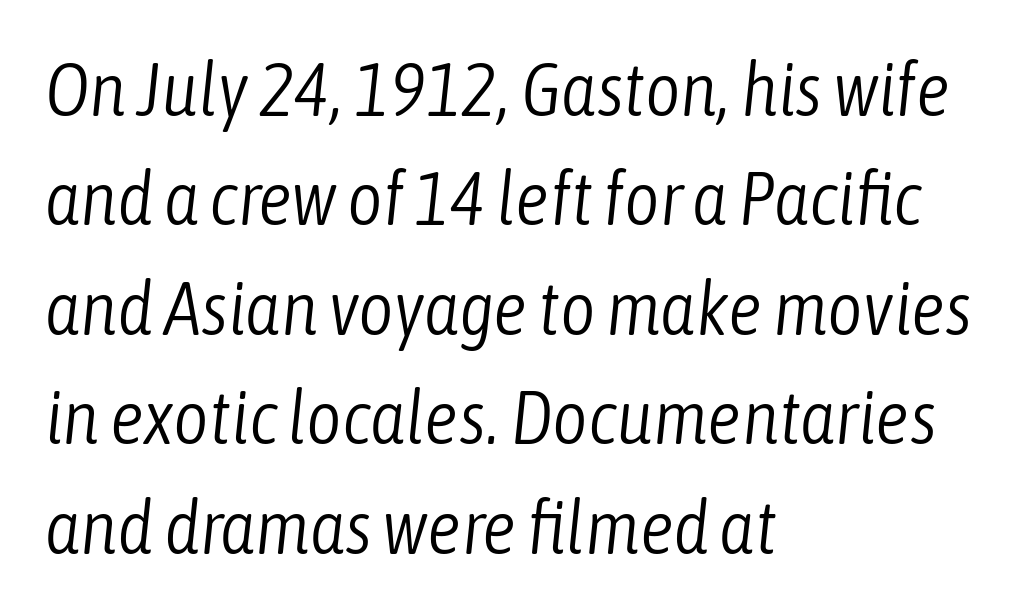
The letterforms sit shoulder to shoulder at normal distance. Think standard paragraph weight, or any step lighter than that. The rendering applies a slant to the glyphs. Note the varied advance widths — an 'i' is clearly narrower than an 'm'. Bare-footed words on every line. Notice how the passage keeps a crisp vertical edge on the left only.
